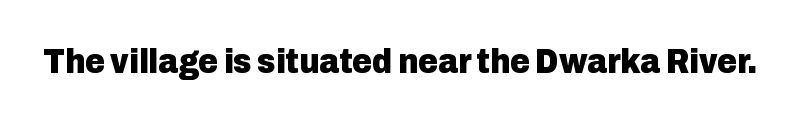
{"serif": "no", "italic": "no", "bold": "yes", "weight": "heavy", "width": "normal", "stroke_contrast": "low", "x_height": "medium", "monospaced": "no", "underline": "no", "letter_spacing": "normal", "letter_spacing_em": 0.0, "glyph_px": 34}
